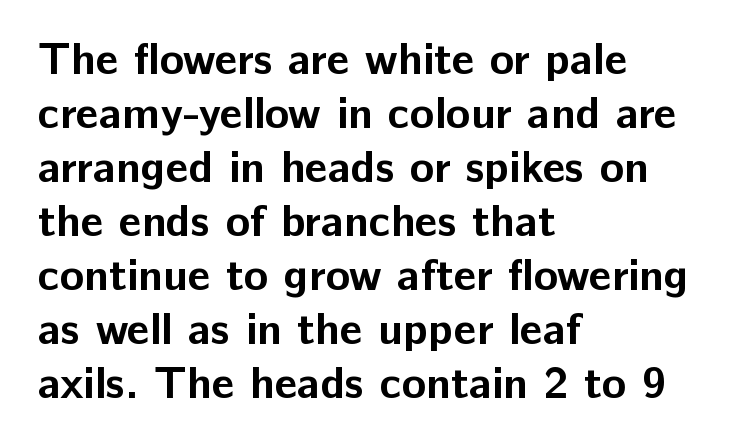
{"serif": "no", "italic": "no", "bold": "yes", "weight": "bold", "width": "normal", "stroke_contrast": "low", "x_height": "medium", "monospaced": "no", "underline": "no", "align": "left", "line_spacing_ratio": 1.2, "letter_spacing": "normal", "letter_spacing_em": 0.0, "glyph_px": 45}
